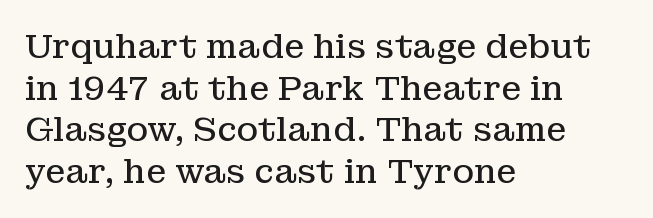
The image shows 33 px regular-weight serif type, upright; set left-aligned, normal line spacing (1.26x), normal letter spacing, not underlined; low stroke contrast and a medium x-height.
